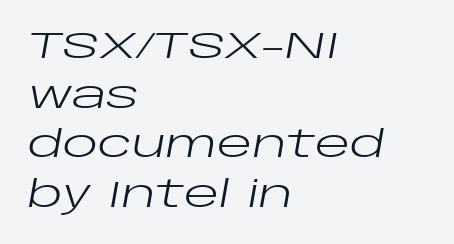
{"italic": "yes", "lean": "right", "slant_degrees": 10, "bold": "no", "weight": "regular", "width": "wide", "stroke_contrast": "low", "x_height": "large", "monospaced": "no", "underline": "no", "align": "left", "line_spacing": "normal", "line_spacing_ratio": 1.34, "letter_spacing": "normal", "letter_spacing_em": 0.0, "glyph_px": 37}
